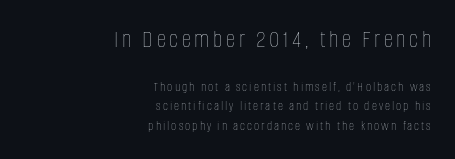
{"italic": "no", "bold": "no", "underline": "no", "align": "right", "line_spacing": "normal", "line_spacing_ratio": 1.37, "larger_block": "first", "size_ratio": 1.79, "glyph_px": 25}
